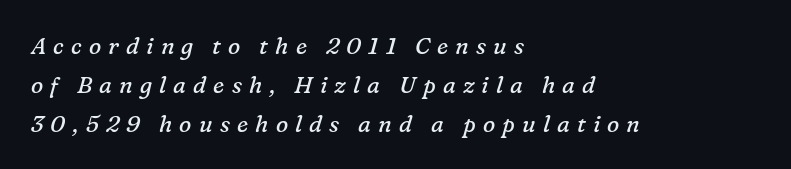
{"italic": "yes", "lean": "right", "slant_degrees": 16, "bold": "no", "underline": "no", "align": "left", "line_spacing": "normal", "line_spacing_ratio": 1.69, "letter_spacing": "wide", "letter_spacing_em": 0.31, "glyph_px": 23}
